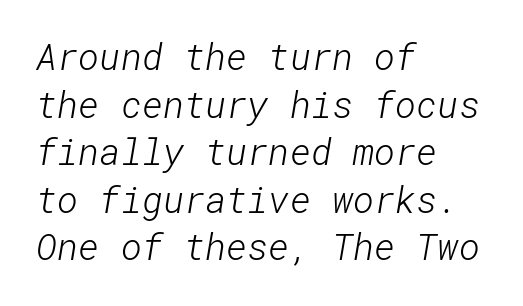
Q: Is the text bold? A: No.
Q: Is the typeface a serif or a sans-serif typeface? A: Sans-serif.
Q: Is the text underlined? A: No.
Q: How is the paragraph aligned? A: Left-aligned.
Q: Is the spacing between letters normal or unusually wide? A: Normal.
Q: Is the spacing between lines tight, normal or loose? A: Normal.
Q: Width (condensed, normal, or wide)? A: Normal.
Q: Stroke contrast? A: Low.
Q: x-height? A: Medium.
